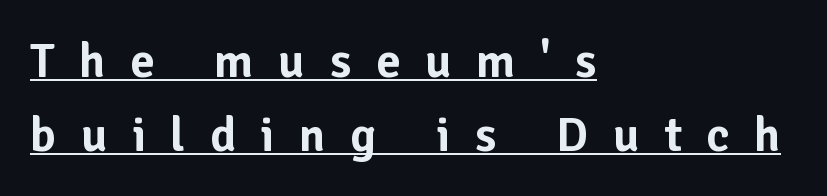
{"serif": "no", "italic": "no", "width": "normal", "stroke_contrast": "low", "x_height": "medium", "monospaced": "no", "underline": "yes", "align": "left", "line_spacing": "normal", "line_spacing_ratio": 1.51, "letter_spacing": "wide", "letter_spacing_em": 0.5, "glyph_px": 49}
